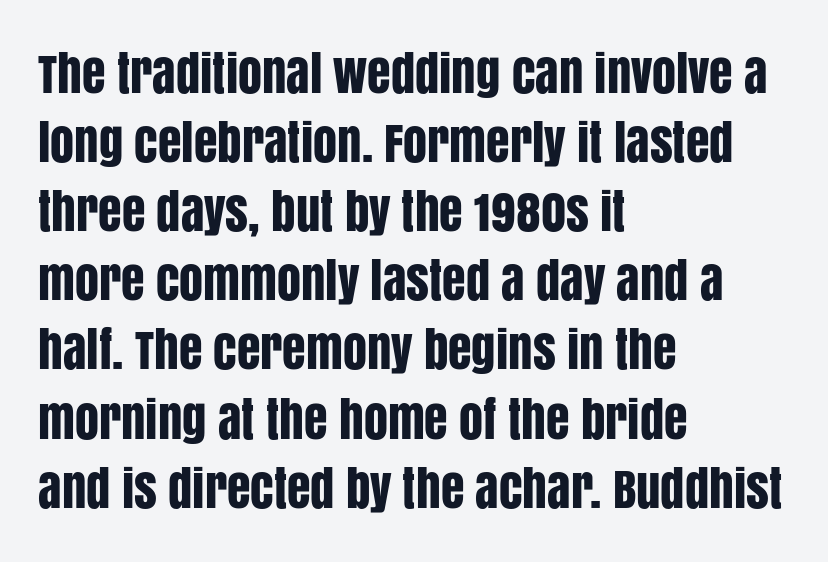
Q: Is the text italic (slanted)? A: No, it is upright.
Q: Is the typeface a serif or a sans-serif typeface? A: Sans-serif.
Q: Is the text underlined? A: No.
Q: How is the paragraph aligned? A: Left-aligned.
Q: Is the spacing between letters normal or unusually wide? A: Normal.
Q: Is the spacing between lines tight, normal or loose? A: Normal.
Q: Width (condensed, normal, or wide)? A: Condensed.
Q: Stroke contrast? A: Low.
Q: x-height? A: Large.
Q: Monospaced? A: No.
